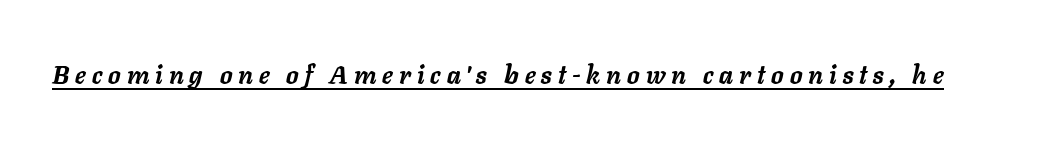
Q: Is the text bold? A: Yes.
Q: Is the text italic (slanted)? A: Yes, it leans right by about 11 degrees.
Q: Is the text underlined? A: Yes.
Q: Is the spacing between letters normal or unusually wide? A: Unusually wide.
